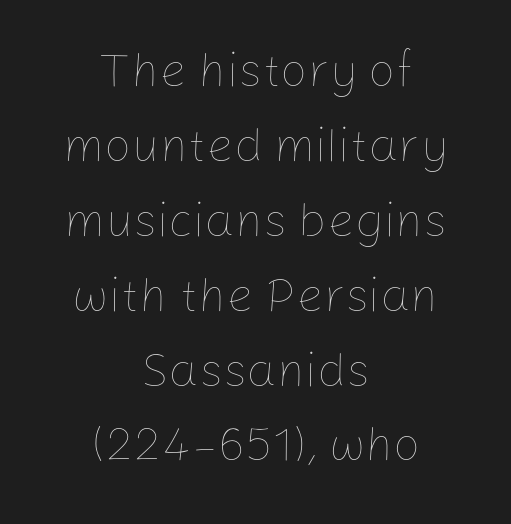
The area under the type is left untouched. The paragraph has two soft edges and a firm central axis. Each letter keeps its own natural width here, so spacing adapts to shape. Posture: upright roman.
